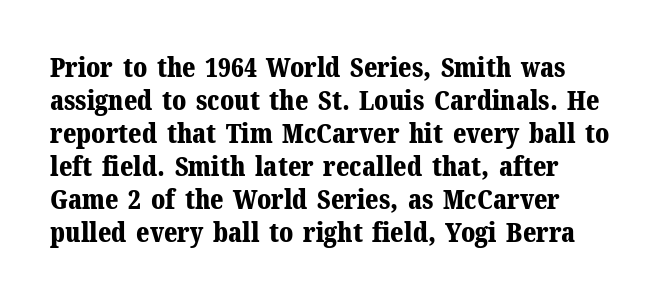
The passage shown is emphatically bold. A clean baseline with only descenders dipping below it. The axis of the letterforms is exactly vertical. Glyph-to-glyph distance matches everyday printed text.
